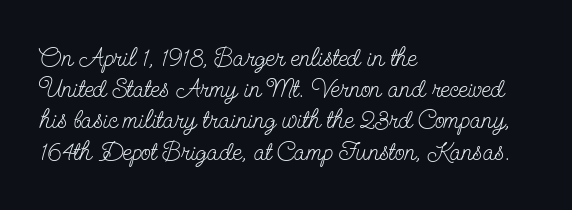
One-word summary of the alignment: left. In terms of letterspacing, this is plain default setting. The words here are not underlined. The characters are drawn with everyday or finer stroke widths.
